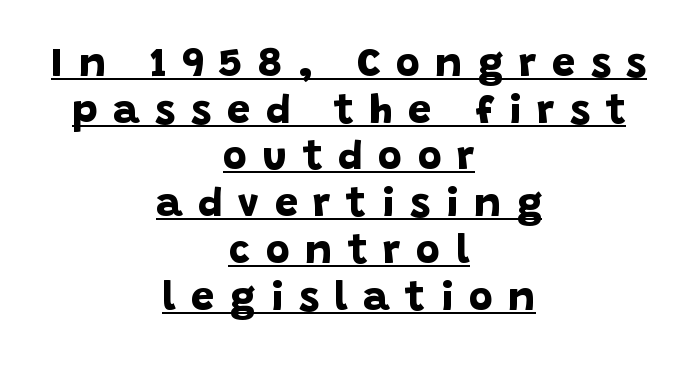
The image shows 41 px bold sans-serif type; set centered, tight line spacing (1.14x), unusually wide letter spacing (+0.38 em), underlined; low stroke contrast and a large x-height.
